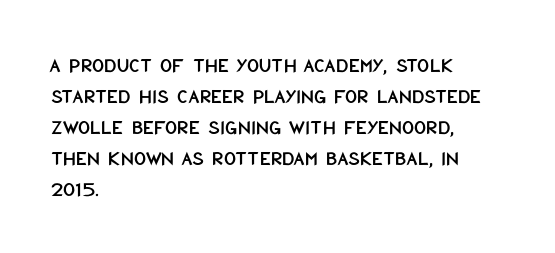
The image shows 21 px text type, upright; set left-aligned, normal line spacing (1.48x), normal letter spacing, not underlined.
